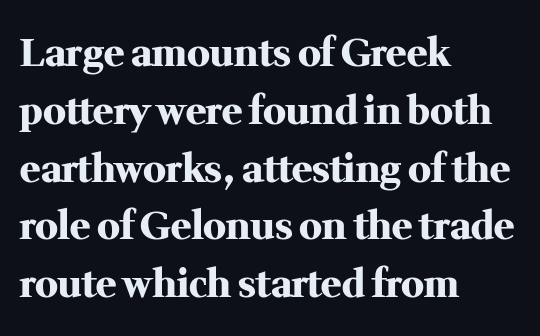
{"serif": "yes", "italic": "no", "bold": "yes", "weight": "heavy", "width": "normal", "stroke_contrast": "medium", "x_height": "medium", "monospaced": "no", "underline": "no", "align": "left", "line_spacing": "normal", "line_spacing_ratio": 1.52, "letter_spacing": "normal", "letter_spacing_em": 0.0, "glyph_px": 38}
